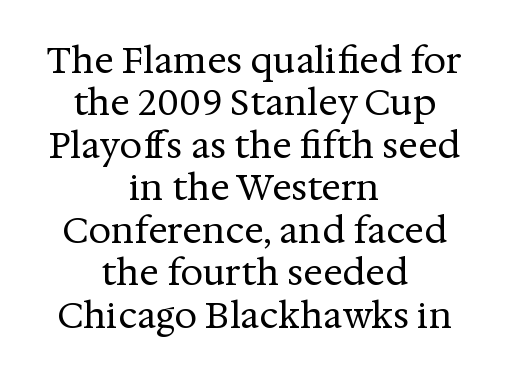
The strip under each line holds only bare page. This is serif lettering, the kind often seen in printed books. Unlike italic type, these characters show no tilt at all. The setting favours the middle, as headings and verse often do.
